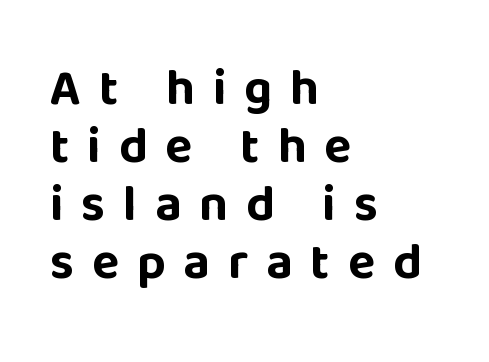
The image shows 50 px bold sans-serif type, upright; set left-aligned, line spacing 1.16x, unusually wide letter spacing (+0.36 em), not underlined; low stroke contrast and a large x-height.
